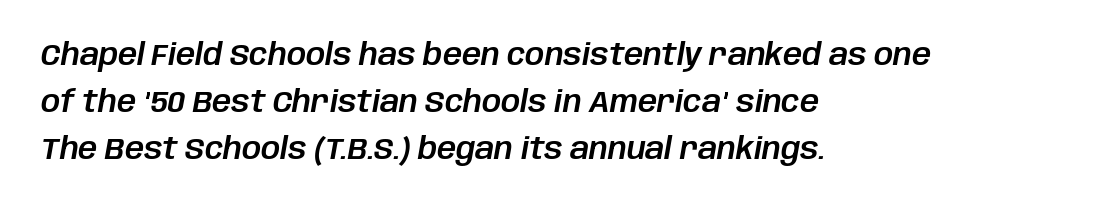
{"italic": "yes", "lean": "right", "slant_degrees": 10, "width": "normal", "stroke_contrast": "low", "x_height": "large", "monospaced": "no", "underline": "no", "align": "left", "line_spacing": "normal", "line_spacing_ratio": 1.57, "letter_spacing": "normal", "letter_spacing_em": 0.0, "glyph_px": 30}
